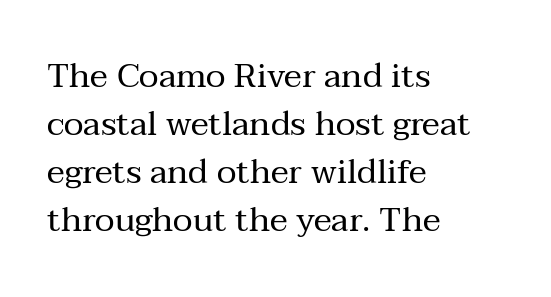
Q: Is the text bold? A: No.
Q: Is the text italic (slanted)? A: No, it is upright.
Q: Is the typeface a serif or a sans-serif typeface? A: Serif.
Q: Is the text underlined? A: No.
Q: How is the paragraph aligned? A: Left-aligned.
Q: Is the spacing between letters normal or unusually wide? A: Normal.
Q: Is the spacing between lines tight, normal or loose? A: Normal.
Q: Width (condensed, normal, or wide)? A: Normal.
Q: Stroke contrast? A: Medium.
Q: x-height? A: Medium.
Q: Monospaced? A: No.
